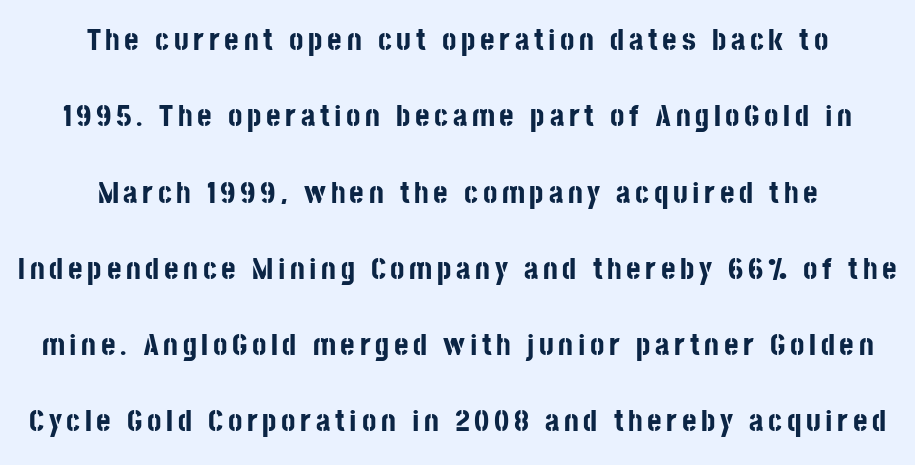
Q: Is the text bold? A: Yes.
Q: Is the text italic (slanted)? A: No, it is upright.
Q: Is the typeface a serif or a sans-serif typeface? A: Sans-serif.
Q: Is the text underlined? A: No.
Q: How is the paragraph aligned? A: Centered.
Q: Is the spacing between lines tight, normal or loose? A: Loose.
Q: Width (condensed, normal, or wide)? A: Condensed.
Q: Stroke contrast? A: Low.
Q: x-height? A: Large.
Q: Monospaced? A: No.
